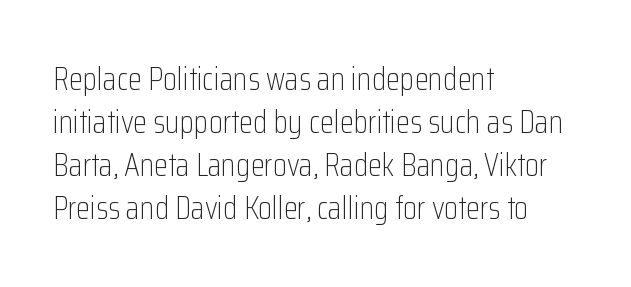
Typographically, this falls in the sans-serif category. Stroke thickness stays within the range of a standard reading face or lighter. Characters remain perfectly vertical along every line. One glance says typical: line gaps are just what's usual.
